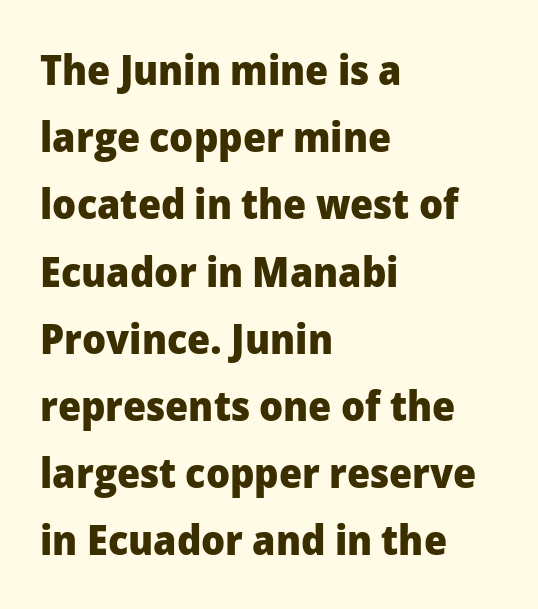
The glyphs have the mass of a bold cut. Evenly set lines give the paragraph a standard silhouette. Descenders are the only things crossing below the line. Vertical strokes here are truly vertical. The lines in this sample share a left origin and differ only in where they stop.
